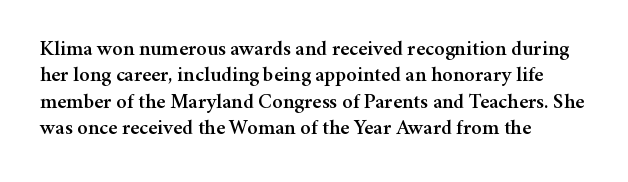
{"italic": "no", "underline": "no", "align": "left", "line_spacing": "normal", "line_spacing_ratio": 1.26, "letter_spacing": "normal", "letter_spacing_em": 0.0, "glyph_px": 21}
